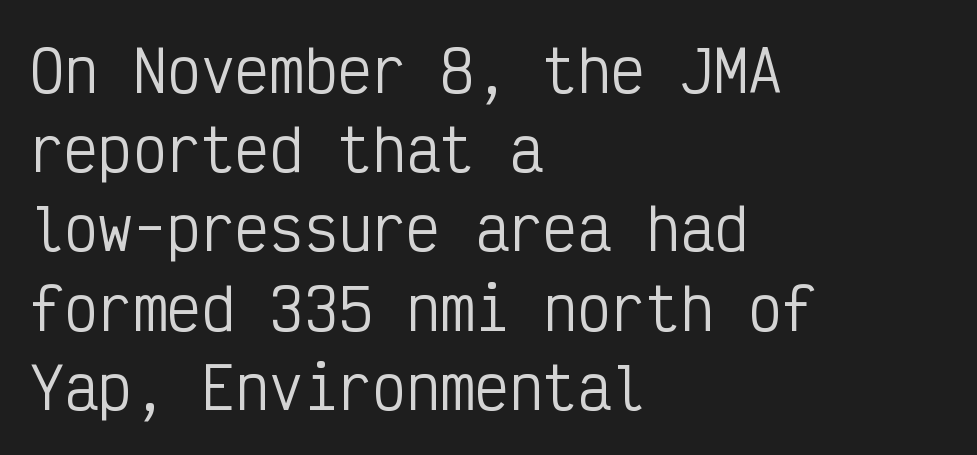
The image shows 57 px regular-weight, condensed sans-serif type, upright, monospaced; set left-aligned, normal line spacing (1.39x), normal letter spacing, not underlined; low stroke contrast and a medium x-height.
